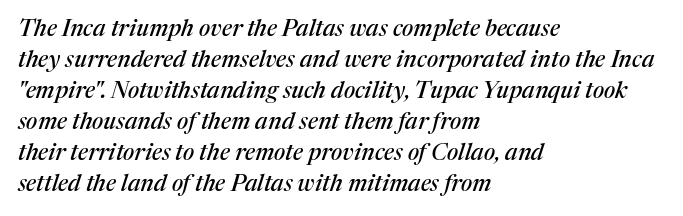
If you measured baseline to baseline, you'd find a middling distance. The passage is arranged the way most books set body copy — flush left. Just letters on the line, the space beneath them empty. The face used here is rendered with its standard letterfit. The passage shown leans; its letterforms are oblique.
